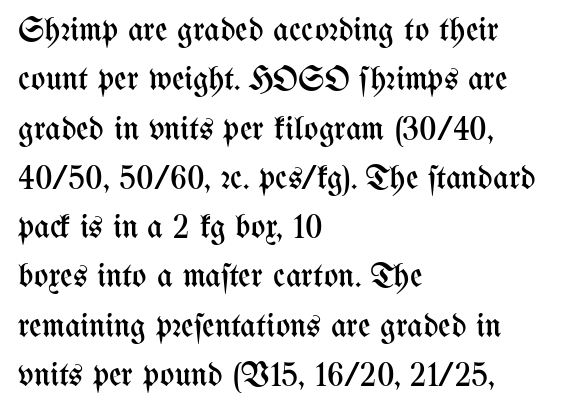
{"italic": "no", "bold": "no", "weight": "regular", "width": "condensed", "stroke_contrast": "medium", "x_height": "medium", "monospaced": "no", "underline": "no", "align": "left", "line_spacing": "normal", "line_spacing_ratio": 1.45, "letter_spacing": "normal", "letter_spacing_em": 0.0, "glyph_px": 34}
